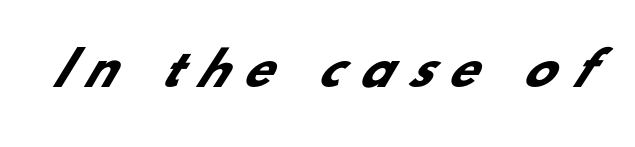
{"serif": "no", "bold": "yes", "weight": "heavy", "width": "normal", "stroke_contrast": "low", "x_height": "small", "monospaced": "no", "underline": "no", "letter_spacing": "wide", "letter_spacing_em": 0.37, "glyph_px": 46}
